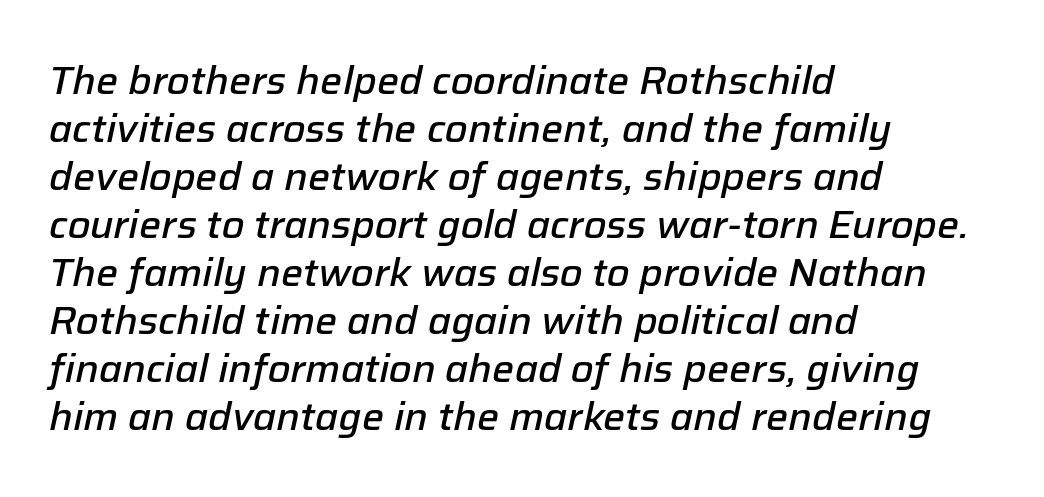
Q: Is the text bold? A: Semi-bold.
Q: Is the text italic (slanted)? A: Yes, it leans right by about 12 degrees.
Q: Is the text underlined? A: No.
Q: How is the paragraph aligned? A: Left-aligned.
Q: Is the spacing between letters normal or unusually wide? A: Normal.
Q: Width (condensed, normal, or wide)? A: Normal.
Q: Stroke contrast? A: Low.
Q: x-height? A: Medium.
Q: Monospaced? A: No.
